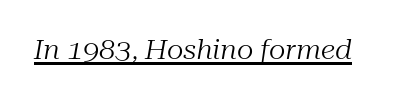
{"italic": "yes", "lean": "right", "slant_degrees": 10, "bold": "no", "underline": "yes", "letter_spacing": "normal", "letter_spacing_em": 0.0, "glyph_px": 26}
